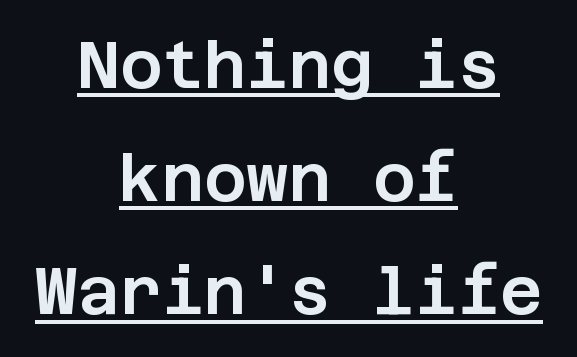
Q: Is the text italic (slanted)? A: No, it is upright.
Q: Is the typeface a serif or a sans-serif typeface? A: Sans-serif.
Q: Is the text underlined? A: Yes.
Q: How is the paragraph aligned? A: Centered.
Q: Is the spacing between letters normal or unusually wide? A: Normal.
Q: Width (condensed, normal, or wide)? A: Normal.
Q: Stroke contrast? A: Low.
Q: x-height? A: Large.
